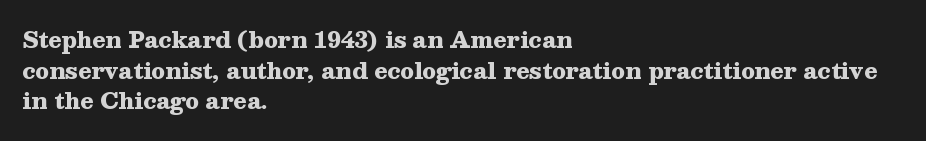
{"italic": "no", "bold": "yes", "underline": "no", "align": "left", "line_spacing": "normal", "line_spacing_ratio": 1.39, "letter_spacing": "normal", "letter_spacing_em": 0.0, "glyph_px": 22}
